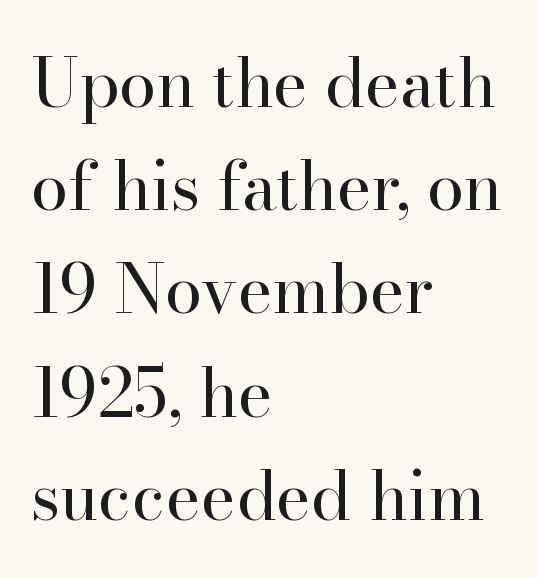
Q: Is the text bold? A: No.
Q: Is the text italic (slanted)? A: No, it is upright.
Q: Is the typeface a serif or a sans-serif typeface? A: Serif.
Q: Is the text underlined? A: No.
Q: How is the paragraph aligned? A: Left-aligned.
Q: Is the spacing between letters normal or unusually wide? A: Normal.
Q: Is the spacing between lines tight, normal or loose? A: Normal.
Q: Width (condensed, normal, or wide)? A: Normal.
Q: Stroke contrast? A: High.
Q: x-height? A: Small.
Q: Monospaced? A: No.
